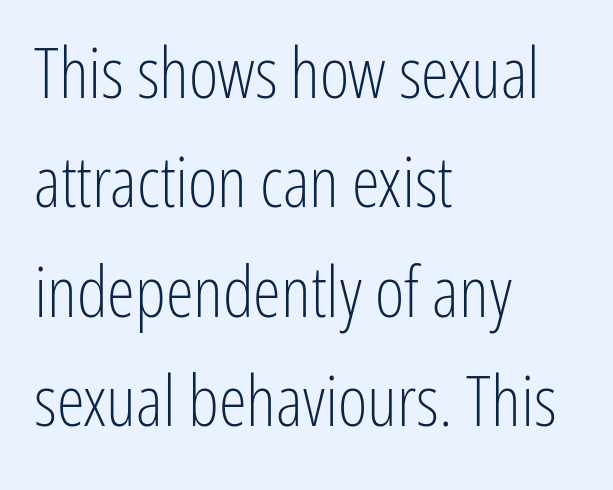
Q: Is the text bold? A: No.
Q: Is the text italic (slanted)? A: No, it is upright.
Q: Is the typeface a serif or a sans-serif typeface? A: Sans-serif.
Q: Is the text underlined? A: No.
Q: How is the paragraph aligned? A: Left-aligned.
Q: Is the spacing between letters normal or unusually wide? A: Normal.
Q: Is the spacing between lines tight, normal or loose? A: Normal.
Q: Width (condensed, normal, or wide)? A: Condensed.
Q: Stroke contrast? A: Low.
Q: x-height? A: Medium.
Q: Monospaced? A: No.
